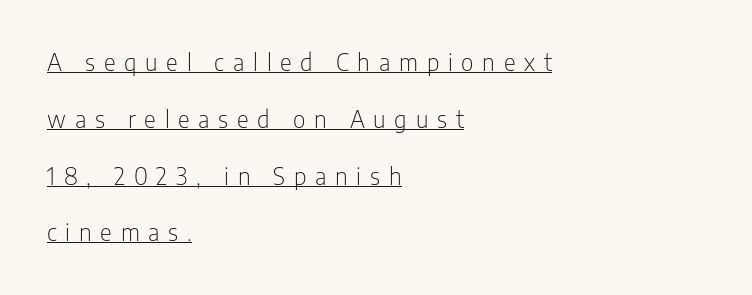
Q: Is the text bold? A: No.
Q: Is the text italic (slanted)? A: No, it is upright.
Q: Is the text underlined? A: Yes.
Q: How is the paragraph aligned? A: Left-aligned.
Q: Is the spacing between letters normal or unusually wide? A: Unusually wide.
Q: Is the spacing between lines tight, normal or loose? A: Loose.
